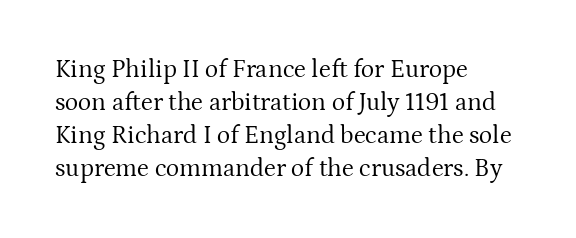
Q: Is the text bold? A: No.
Q: Is the text italic (slanted)? A: No, it is upright.
Q: Is the text underlined? A: No.
Q: How is the paragraph aligned? A: Left-aligned.
Q: Is the spacing between letters normal or unusually wide? A: Normal.
Q: Is the spacing between lines tight, normal or loose? A: Normal.
